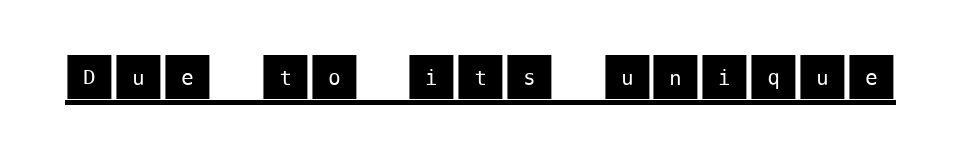
Q: Is the text italic (slanted)? A: No, it is upright.
Q: Is the typeface a serif or a sans-serif typeface? A: Sans-serif.
Q: Is the text underlined? A: Yes.
Q: Is the spacing between letters normal or unusually wide? A: Normal.
Q: Width (condensed, normal, or wide)? A: Normal.
Q: Stroke contrast? A: Medium.
Q: x-height? A: Large.
